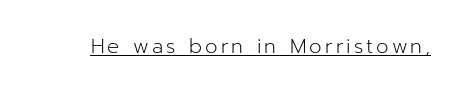
Q: Is the text bold? A: No.
Q: Is the text italic (slanted)? A: No, it is upright.
Q: Is the text underlined? A: Yes.
